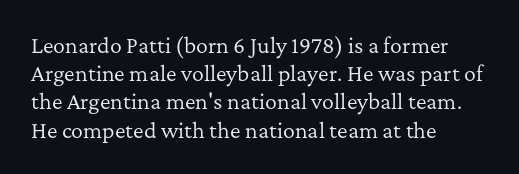
{"italic": "no", "bold": "no", "underline": "no", "align": "left", "line_spacing": "normal", "line_spacing_ratio": 1.41, "letter_spacing": "normal", "letter_spacing_em": 0.0, "glyph_px": 20}
